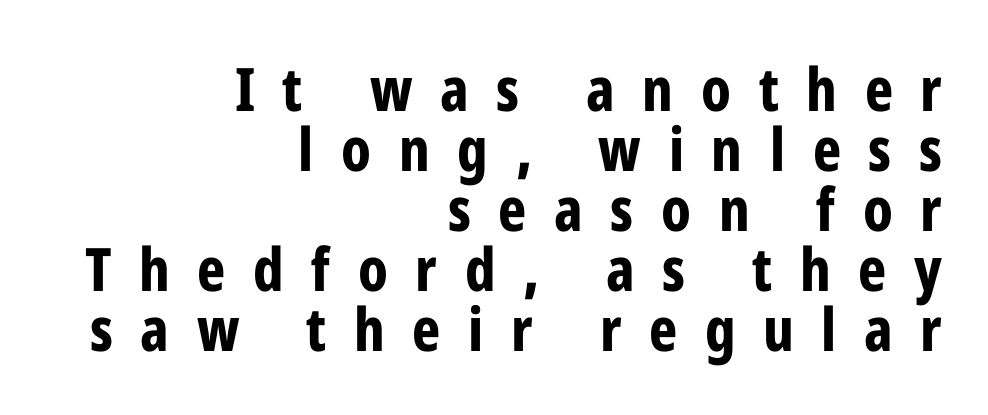
The image shows 60 px bold, condensed sans-serif type, upright; set right-aligned, tight line spacing (1.0x), unusually wide letter spacing (+0.46 em), not underlined; low stroke contrast and a medium x-height.
